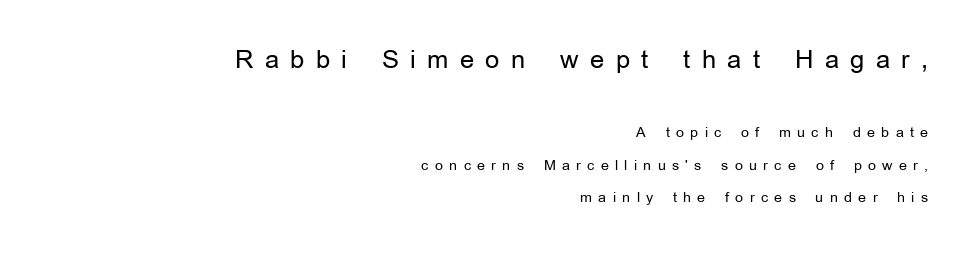
Q: Is the text bold? A: No.
Q: Is the text italic (slanted)? A: No, it is upright.
Q: Is the text underlined? A: No.
Q: How is the paragraph aligned? A: Right-aligned.
Q: Is the spacing between letters normal or unusually wide? A: Unusually wide.
Q: Is the spacing between lines tight, normal or loose? A: Loose.
Q: Which block of text is set in a larger size, the first (top) or the second (bottom)? A: The first (top) one.
